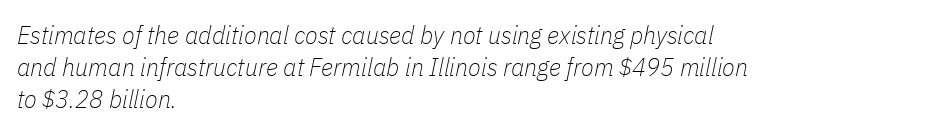
{"italic": "yes", "lean": "right", "slant_degrees": 11, "bold": "no", "underline": "no", "align": "left", "line_spacing_ratio": 1.24, "letter_spacing": "normal", "letter_spacing_em": 0.0, "glyph_px": 26}
